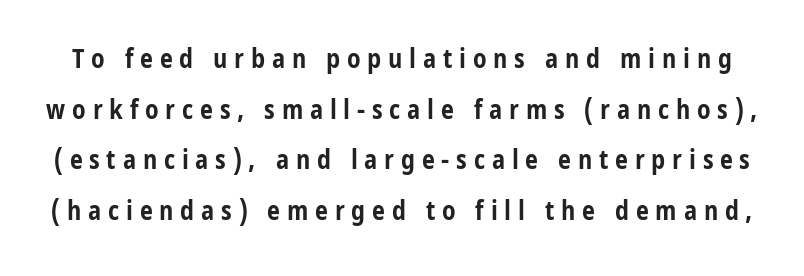
{"italic": "no", "bold": "yes", "underline": "no", "line_spacing": "loose", "line_spacing_ratio": 1.95, "letter_spacing": "wide", "letter_spacing_em": 0.26, "glyph_px": 26}
